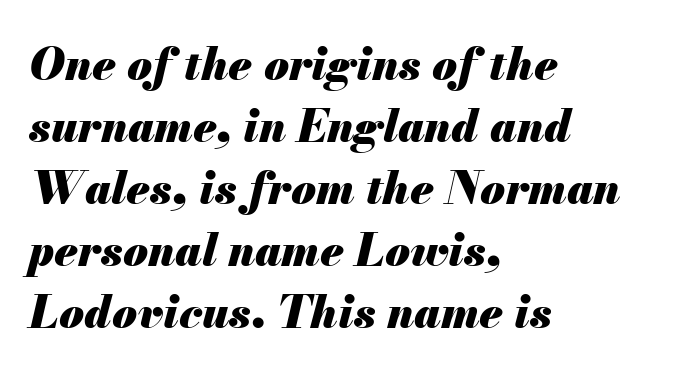
Q: Is the text bold? A: Yes.
Q: Is the text italic (slanted)? A: Yes, it leans right by about 13 degrees.
Q: Is the text underlined? A: No.
Q: How is the paragraph aligned? A: Left-aligned.
Q: Is the spacing between letters normal or unusually wide? A: Normal.
Q: Is the spacing between lines tight, normal or loose? A: Normal.
Q: Width (condensed, normal, or wide)? A: Normal.
Q: Stroke contrast? A: Medium.
Q: x-height? A: Small.
Q: Monospaced? A: No.
